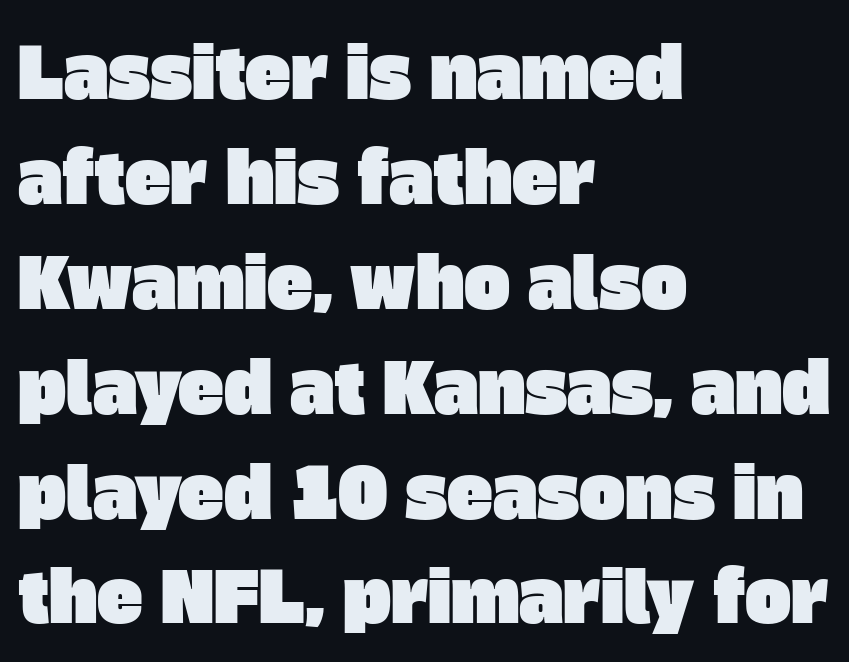
This rendering features lettering with no underline. The rendering uses a moderate line-height, typical for paragraphs. Letterform terminals end flat and unadorned throughout the passage. You could call the tracking neutral — neither tight nor loose.
